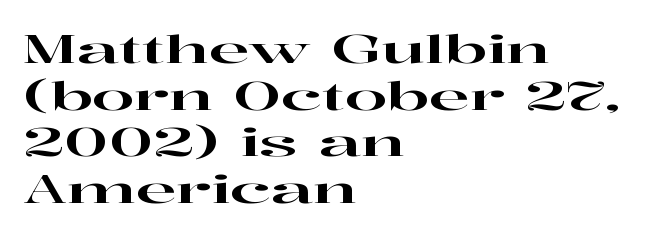
{"serif": "yes", "italic": "no", "width": "wide", "stroke_contrast": "high", "x_height": "medium", "monospaced": "no", "underline": "no", "align": "left", "line_spacing_ratio": 1.23, "letter_spacing": "normal", "letter_spacing_em": 0.0, "glyph_px": 38}
